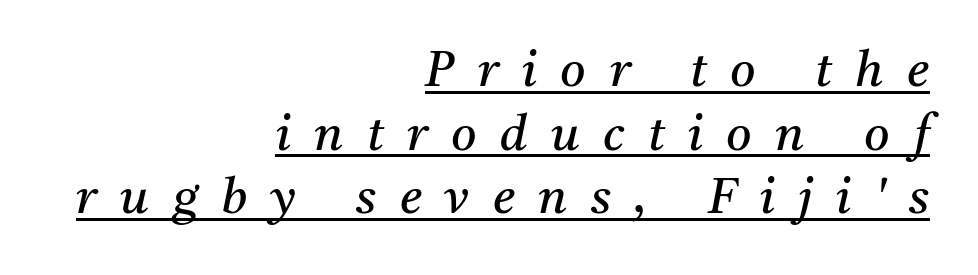
Descenders here cross a horizontal rule under the line. Is the block centered? No — it sits flush against the right margin. Slanted lettering throughout. These lines have a slow, spaced-out rhythm from letter to letter. Heft: none added — not bold.
